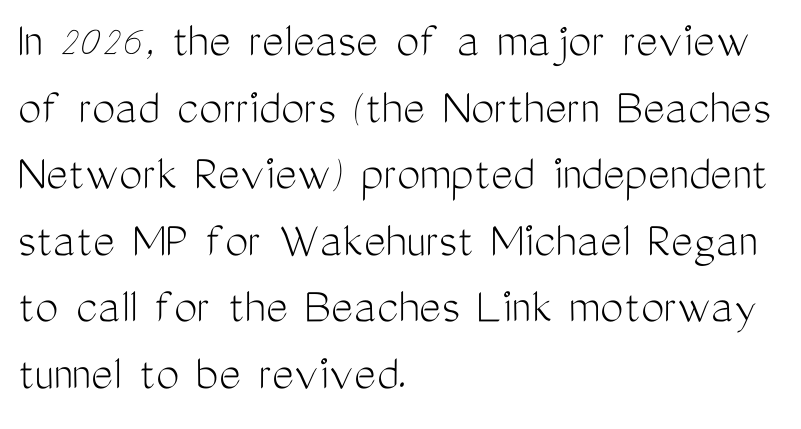
Each letter keeps its own natural width here, so spacing adapts to shape. The rendering shows plain stroke endings on the letterforms — a sans-serif design. How are the letters spaced? Ordinarily, with no added tracking. The line-height multiplier appears to be the usual default. Descenders are the only things crossing below the line.
